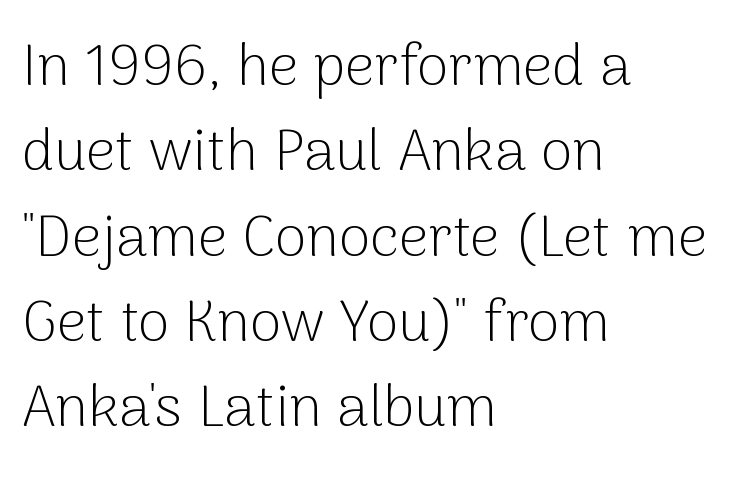
{"serif": "no", "italic": "no", "bold": "no", "weight": "light", "width": "normal", "stroke_contrast": "low", "x_height": "medium", "monospaced": "no", "underline": "no", "align": "left", "line_spacing": "normal", "line_spacing_ratio": 1.47, "letter_spacing": "normal", "letter_spacing_em": 0.0, "glyph_px": 58}
